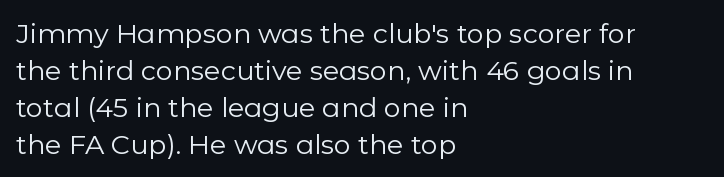
Reading down the block, your eye returns to a fixed left position each line. Tall strokes in this sample are plumb rather than angled. The rendering uses a moderate line-height, typical for paragraphs. This is not heavy type; no bold has been used. Any mark beneath the type? The region is blank. Each word holds together tightly as a unit, with standard inter-letter gaps.
